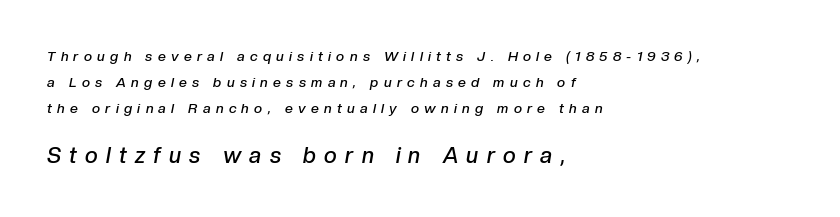
{"italic": "yes", "lean": "right", "slant_degrees": 10, "bold": "semi", "underline": "no", "align": "left", "line_spacing_ratio": 1.85, "letter_spacing": "wide", "letter_spacing_em": 0.38, "larger_block": "second", "size_ratio": 1.57, "glyph_px": 22}
